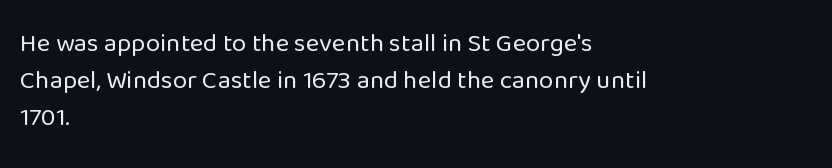
{"italic": "no", "bold": "no", "underline": "no", "align": "left", "line_spacing": "normal", "line_spacing_ratio": 1.43, "letter_spacing": "normal", "letter_spacing_em": 0.0, "glyph_px": 26}
